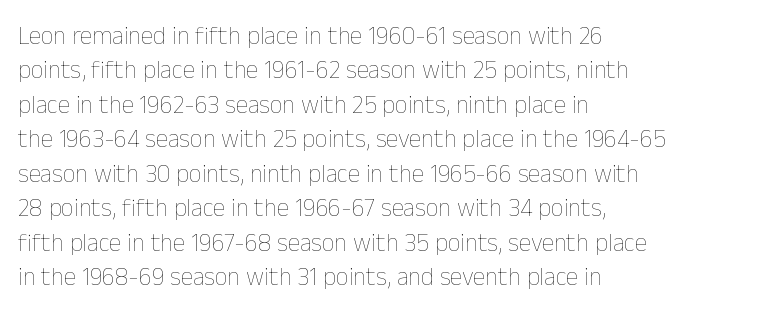
The image shows 25 px text type, upright; set left-aligned, normal line spacing (1.38x), normal letter spacing, not underlined.
